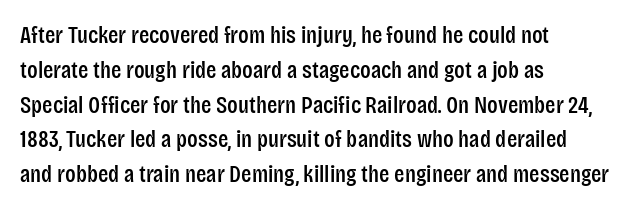
{"italic": "no", "underline": "no", "align": "left", "line_spacing": "normal", "line_spacing_ratio": 1.45, "letter_spacing": "normal", "letter_spacing_em": 0.0, "glyph_px": 24}
